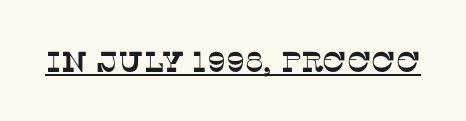
Q: Is the typeface a serif or a sans-serif typeface? A: Serif.
Q: Is the text underlined? A: Yes.
Q: Is the spacing between letters normal or unusually wide? A: Normal.
Q: Width (condensed, normal, or wide)? A: Normal.
Q: Stroke contrast? A: Low.
Q: x-height? A: Large.
Q: Monospaced? A: No.
